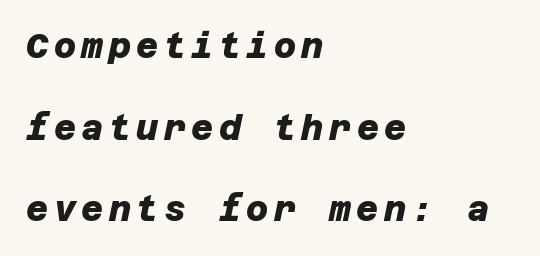
Q: Is the text bold? A: Yes.
Q: Is the typeface a serif or a sans-serif typeface? A: Sans-serif.
Q: Is the text underlined? A: No.
Q: How is the paragraph aligned? A: Left-aligned.
Q: Is the spacing between lines tight, normal or loose? A: Loose.
Q: Width (condensed, normal, or wide)? A: Normal.
Q: Stroke contrast? A: Low.
Q: x-height? A: Large.
